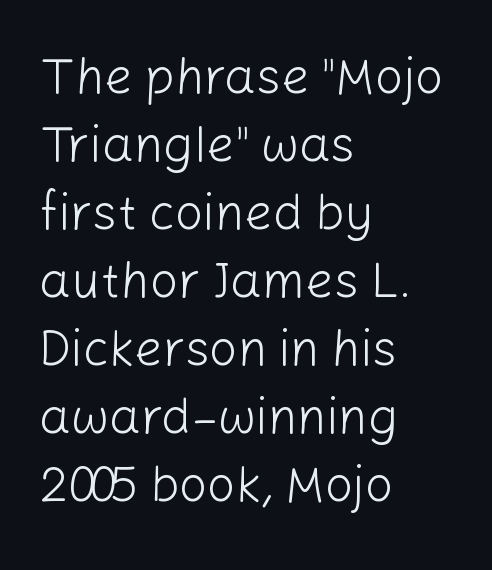
The image shows 50 px light sans-serif type, upright; set left-aligned, normal line spacing (1.36x), normal letter spacing, not underlined; low stroke contrast and a medium x-height.
